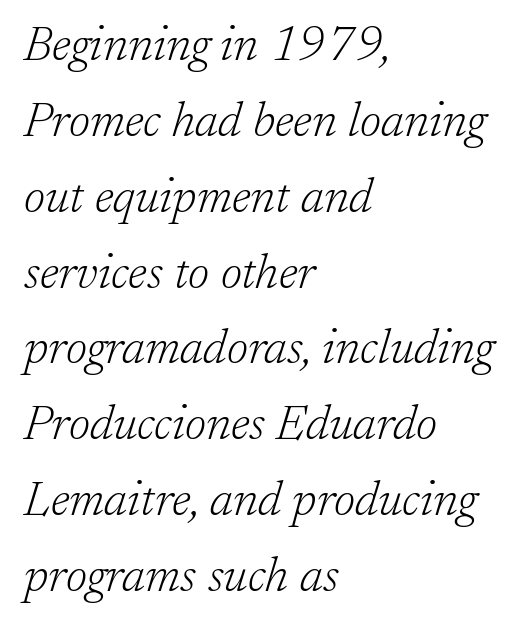
The image shows 48 px light serif type, italic (leaning right); set left-aligned, normal line spacing (1.58x), normal letter spacing, not underlined; low stroke contrast and a medium x-height.
